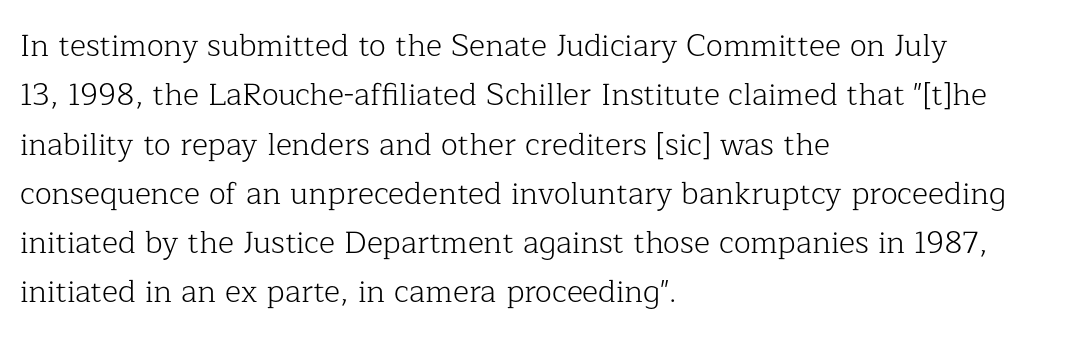
The image shows 31 px light serif type, upright; set left-aligned, normal line spacing (1.59x), normal letter spacing, not underlined; low stroke contrast and a medium x-height.
